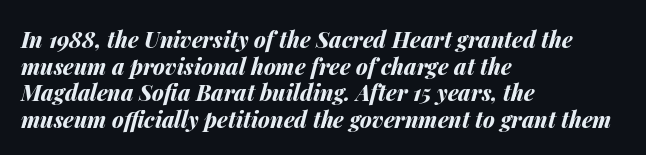
The words here are not underlined. Its strokes are broad and dark, the hallmark of bold type. Does extra space separate the letters? No, they use regular spacing. Does the lettering tilt? It does — this is italic. Short and long lines alike share a common starting point at left.
